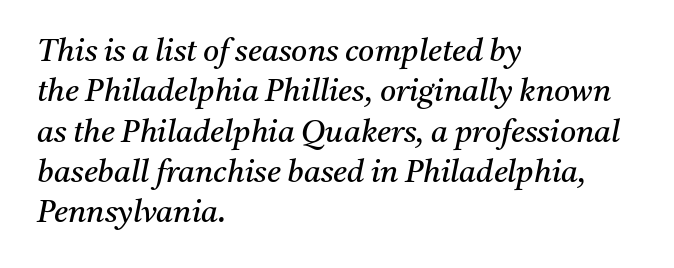
Q: Is the text bold? A: No.
Q: Is the text italic (slanted)? A: Yes, it leans right by about 11 degrees.
Q: Is the typeface a serif or a sans-serif typeface? A: Serif.
Q: Is the text underlined? A: No.
Q: How is the paragraph aligned? A: Left-aligned.
Q: Is the spacing between letters normal or unusually wide? A: Normal.
Q: Is the spacing between lines tight, normal or loose? A: Normal.
Q: Width (condensed, normal, or wide)? A: Normal.
Q: Stroke contrast? A: Medium.
Q: x-height? A: Medium.
Q: Monospaced? A: No.
